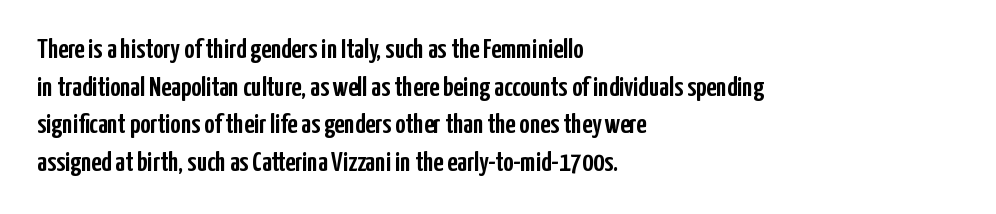
The image shows 28 px condensed sans-serif type, upright; set left-aligned, normal line spacing (1.34x), normal letter spacing, not underlined; low stroke contrast and a medium x-height.
